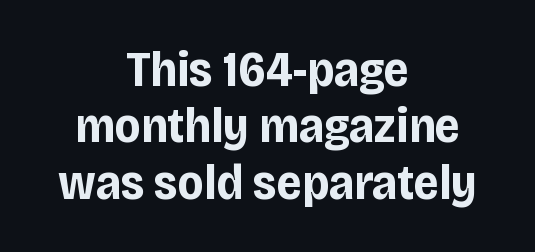
The image shows 50 px bold, condensed sans-serif type, upright; set centered, tight line spacing (1.13x), normal letter spacing, not underlined; low stroke contrast and a large x-height.
